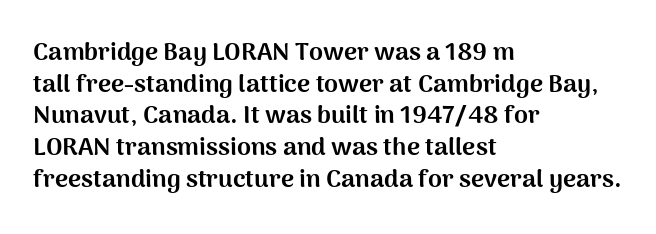
The image shows 25 px bold type, upright; set left-aligned, normal line spacing (1.27x), normal letter spacing, not underlined.
